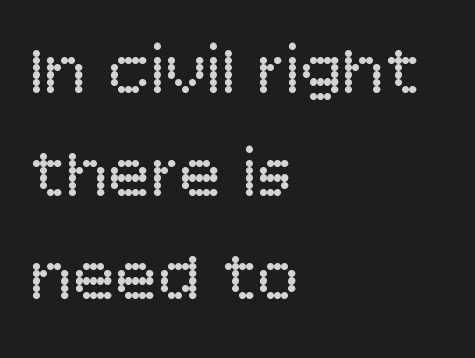
Q: Is the text bold? A: No.
Q: Is the text italic (slanted)? A: No, it is upright.
Q: Is the typeface a serif or a sans-serif typeface? A: Sans-serif.
Q: Is the text underlined? A: No.
Q: How is the paragraph aligned? A: Left-aligned.
Q: Is the spacing between letters normal or unusually wide? A: Normal.
Q: Is the spacing between lines tight, normal or loose? A: Normal.
Q: Width (condensed, normal, or wide)? A: Normal.
Q: Stroke contrast? A: Low.
Q: x-height? A: Large.
Q: Monospaced? A: No.
